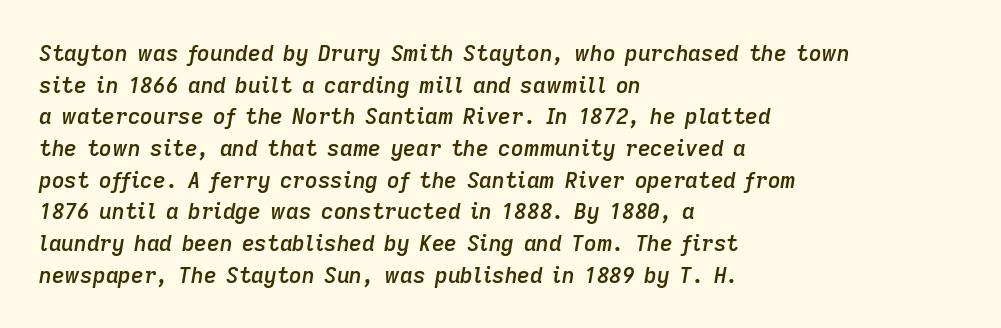
{"italic": "yes", "lean": "right", "slant_degrees": 9, "bold": "semi", "underline": "no", "align": "left", "line_spacing": "normal", "line_spacing_ratio": 1.44, "letter_spacing": "normal", "letter_spacing_em": 0.0, "glyph_px": 22}
